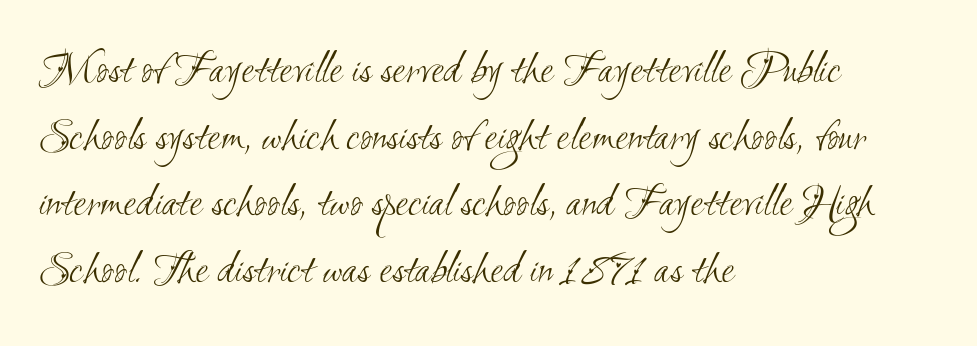
Q: Is the text bold? A: No.
Q: Is the typeface a serif or a sans-serif typeface? A: Sans-serif.
Q: Is the text underlined? A: No.
Q: How is the paragraph aligned? A: Left-aligned.
Q: Is the spacing between letters normal or unusually wide? A: Normal.
Q: Is the spacing between lines tight, normal or loose? A: Normal.
Q: Width (condensed, normal, or wide)? A: Condensed.
Q: Stroke contrast? A: Medium.
Q: x-height? A: Small.
Q: Monospaced? A: No.
